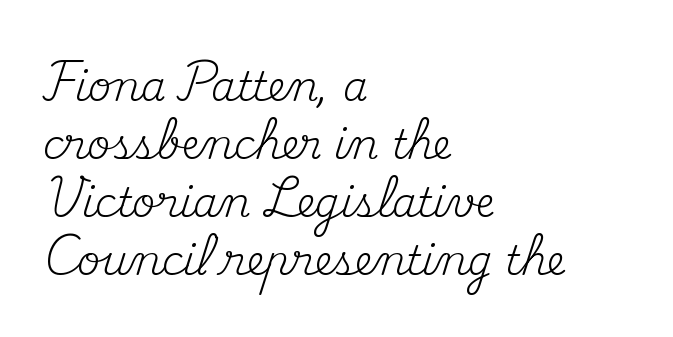
Q: Is the text bold? A: No.
Q: Is the text italic (slanted)? A: Yes.
Q: Is the typeface a serif or a sans-serif typeface? A: Serif.
Q: Is the text underlined? A: No.
Q: How is the paragraph aligned? A: Left-aligned.
Q: Is the spacing between letters normal or unusually wide? A: Normal.
Q: Is the spacing between lines tight, normal or loose? A: Normal.
Q: Width (condensed, normal, or wide)? A: Normal.
Q: Stroke contrast? A: Medium.
Q: x-height? A: Small.
Q: Monospaced? A: No.
